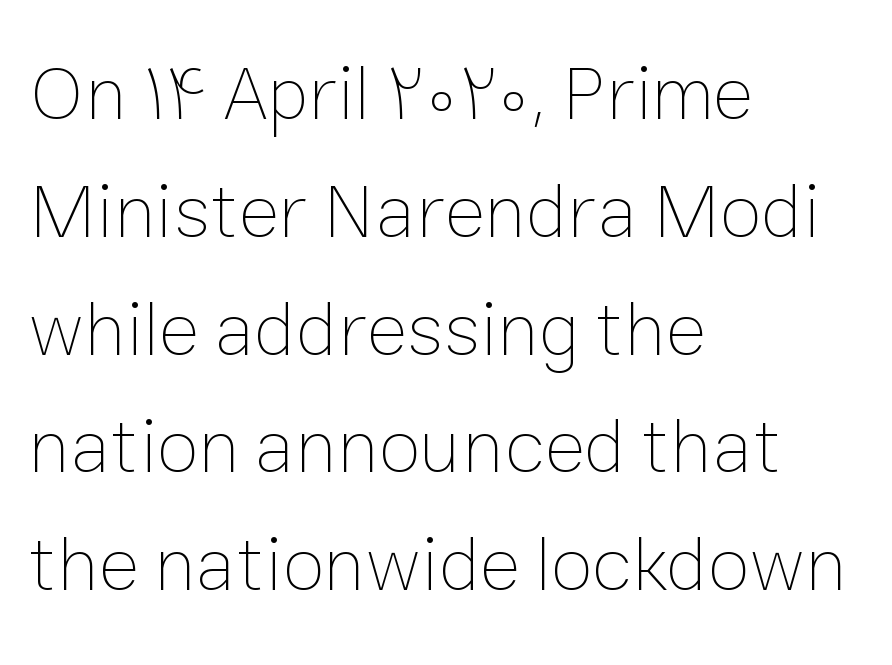
Q: Is the text bold? A: No.
Q: Is the text italic (slanted)? A: No, it is upright.
Q: Is the text underlined? A: No.
Q: How is the paragraph aligned? A: Left-aligned.
Q: Is the spacing between letters normal or unusually wide? A: Normal.
Q: Is the spacing between lines tight, normal or loose? A: Normal.
Q: Width (condensed, normal, or wide)? A: Normal.
Q: Stroke contrast? A: Low.
Q: x-height? A: Medium.
Q: Monospaced? A: No.
